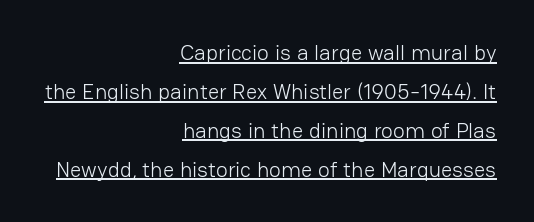
Is the type heavy? It reads as light-to-regular instead. Italic: no, the glyphs are upright roman. The words here are underlined. The horizontal fit of the characters is conventional and even. A flush-right, rag-left setting is used for this passage.
